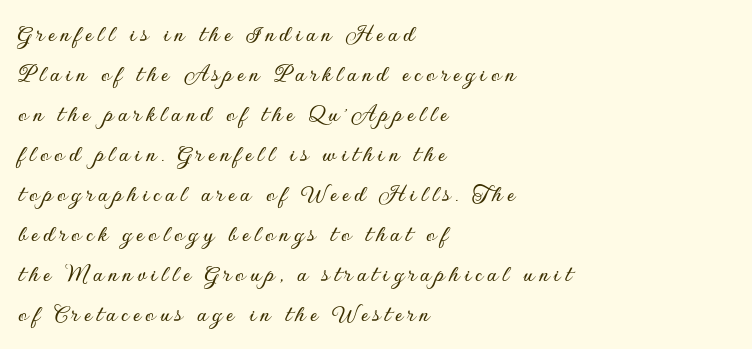
Q: Is the text italic (slanted)? A: Yes.
Q: Is the text underlined? A: No.
Q: How is the paragraph aligned? A: Left-aligned.
Q: Is the spacing between lines tight, normal or loose? A: Normal.
